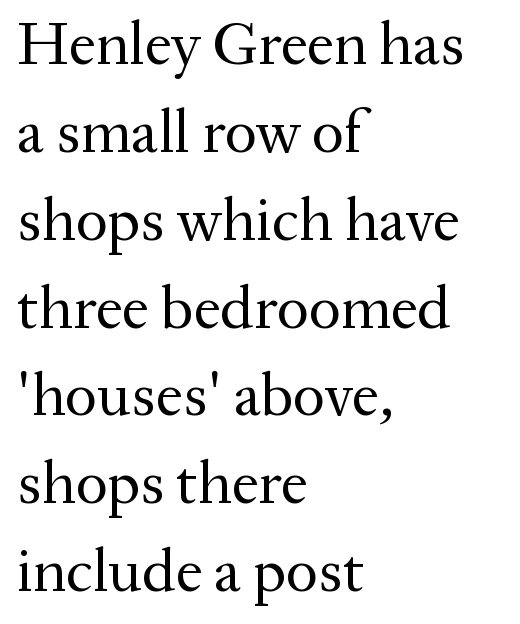
{"serif": "yes", "italic": "no", "bold": "no", "weight": "regular", "width": "normal", "stroke_contrast": "medium", "x_height": "medium", "monospaced": "no", "underline": "no", "align": "left", "line_spacing": "normal", "line_spacing_ratio": 1.44, "letter_spacing": "normal", "letter_spacing_em": 0.0, "glyph_px": 61}
